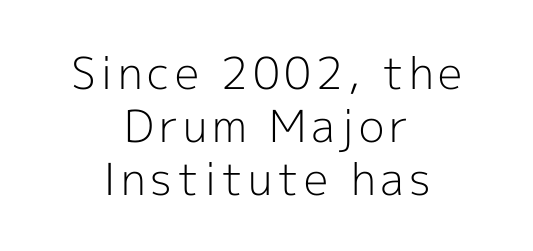
{"serif": "no", "italic": "no", "bold": "no", "weight": "light", "width": "normal", "x_height": "medium", "monospaced": "no", "underline": "no", "align": "center", "line_spacing_ratio": 1.2, "glyph_px": 44}
